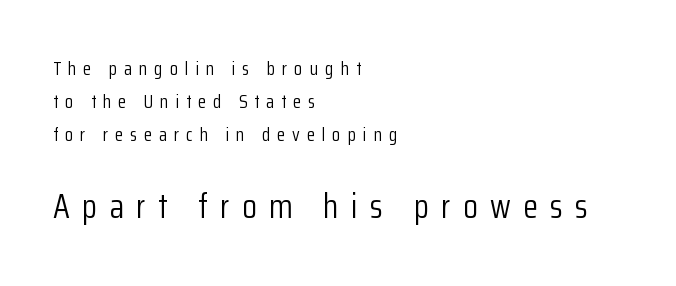
The image shows 34 px light, condensed sans-serif type, upright; set left-aligned, line spacing 1.73x, unusually wide letter spacing (+0.36 em), not underlined; the second (bottom) block is 1.79x larger; low stroke contrast and a medium x-height.
